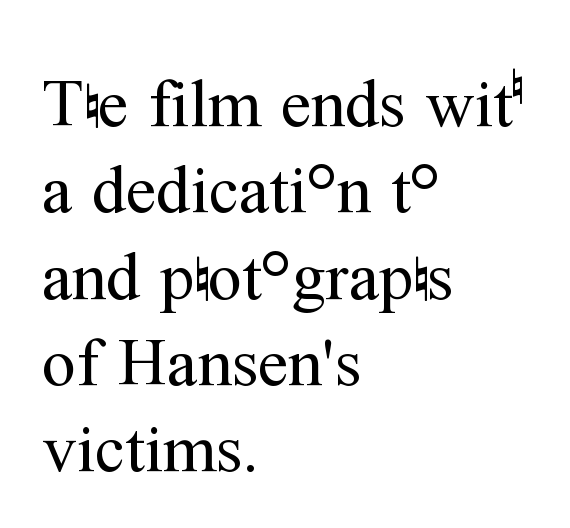
Q: Is the text bold? A: No.
Q: Is the text italic (slanted)? A: No, it is upright.
Q: Is the typeface a serif or a sans-serif typeface? A: Serif.
Q: Is the text underlined? A: No.
Q: How is the paragraph aligned? A: Left-aligned.
Q: Is the spacing between letters normal or unusually wide? A: Normal.
Q: Is the spacing between lines tight, normal or loose? A: Normal.
Q: Width (condensed, normal, or wide)? A: Normal.
Q: Stroke contrast? A: Medium.
Q: x-height? A: Medium.
Q: Monospaced? A: No.
